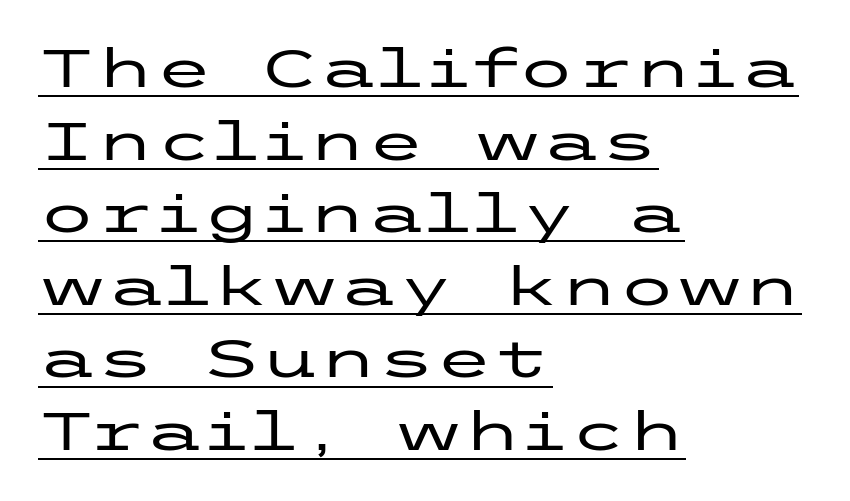
Q: Is the text italic (slanted)? A: No, it is upright.
Q: Is the typeface a serif or a sans-serif typeface? A: Sans-serif.
Q: Is the text underlined? A: Yes.
Q: How is the paragraph aligned? A: Left-aligned.
Q: Is the spacing between letters normal or unusually wide? A: Normal.
Q: Is the spacing between lines tight, normal or loose? A: Normal.
Q: Width (condensed, normal, or wide)? A: Wide.
Q: Stroke contrast? A: Low.
Q: x-height? A: Medium.
